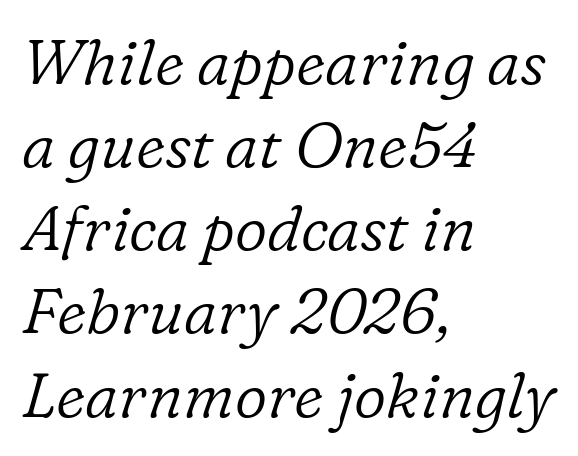
Q: Is the text bold? A: No.
Q: Is the text italic (slanted)? A: Yes, it leans right by about 16 degrees.
Q: Is the typeface a serif or a sans-serif typeface? A: Serif.
Q: Is the text underlined? A: No.
Q: How is the paragraph aligned? A: Left-aligned.
Q: Is the spacing between letters normal or unusually wide? A: Normal.
Q: Is the spacing between lines tight, normal or loose? A: Normal.
Q: Width (condensed, normal, or wide)? A: Normal.
Q: Stroke contrast? A: Low.
Q: x-height? A: Medium.
Q: Monospaced? A: No.
